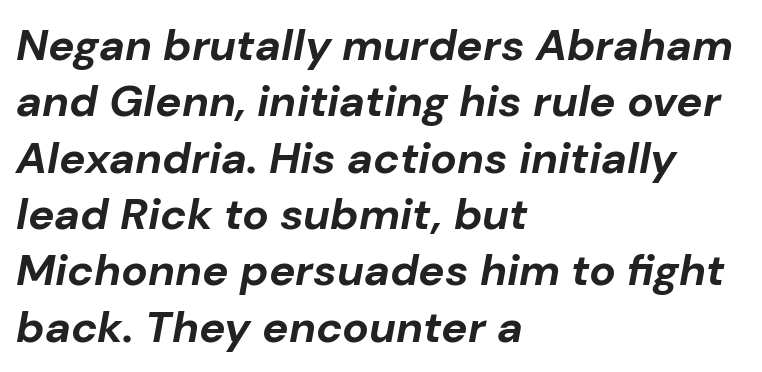
Q: Is the text bold? A: Yes.
Q: Is the text italic (slanted)? A: Yes, it leans right by about 10 degrees.
Q: Is the text underlined? A: No.
Q: How is the paragraph aligned? A: Left-aligned.
Q: Is the spacing between letters normal or unusually wide? A: Normal.
Q: Is the spacing between lines tight, normal or loose? A: Normal.
Q: Width (condensed, normal, or wide)? A: Normal.
Q: Stroke contrast? A: Low.
Q: x-height? A: Medium.
Q: Monospaced? A: No.
